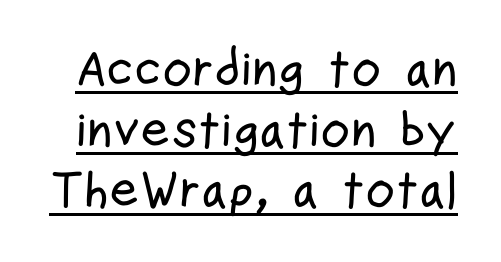
The image shows 51 px condensed sans-serif type, upright; set line spacing 1.19x, normal letter spacing, underlined; low stroke contrast and a medium x-height.
